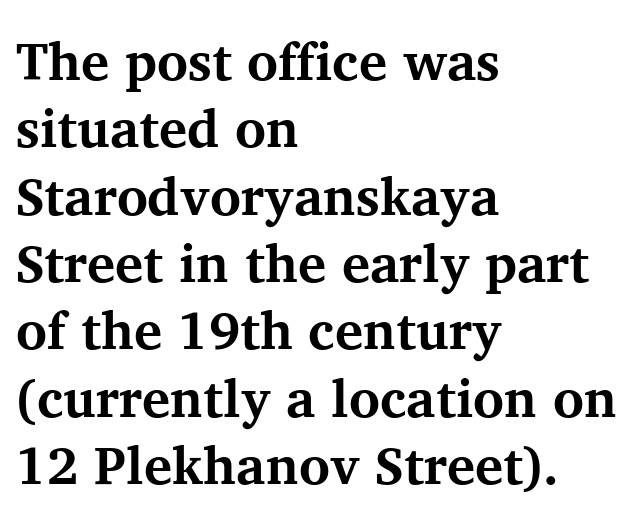
Q: Is the text bold? A: Yes.
Q: Is the text italic (slanted)? A: No, it is upright.
Q: Is the typeface a serif or a sans-serif typeface? A: Serif.
Q: Is the text underlined? A: No.
Q: How is the paragraph aligned? A: Left-aligned.
Q: Is the spacing between letters normal or unusually wide? A: Normal.
Q: Is the spacing between lines tight, normal or loose? A: Normal.
Q: Width (condensed, normal, or wide)? A: Normal.
Q: Stroke contrast? A: Medium.
Q: x-height? A: Medium.
Q: Monospaced? A: No.
